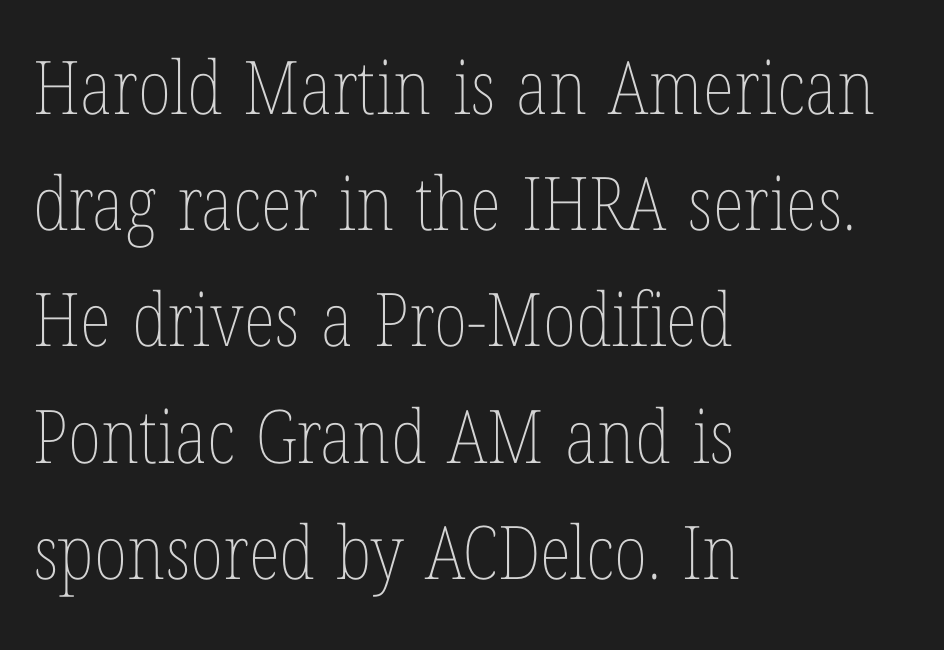
Line beginnings align vertically; line endings do not. Check under the words: just untouched page. The letters look calm and open, with moderate or lighter stems. Italic? Not at all — the glyphs are vertical.
